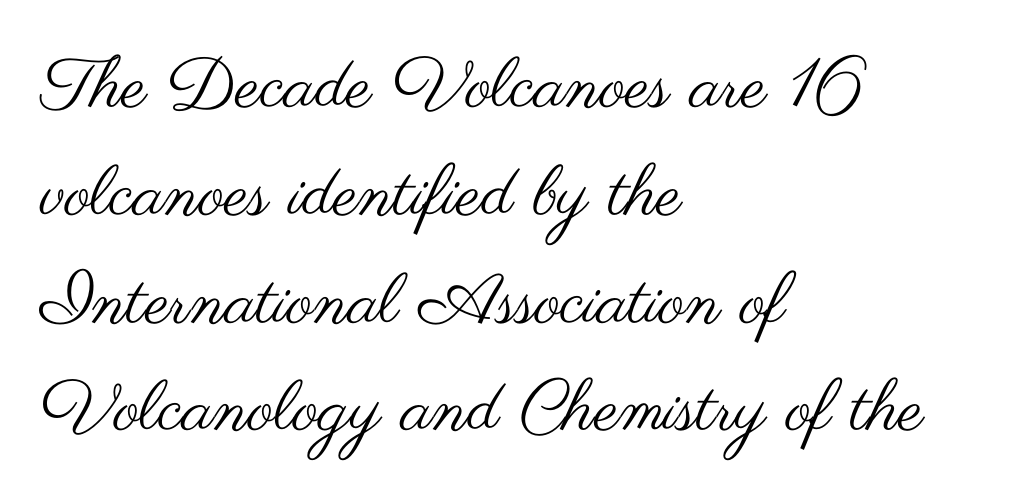
The image shows 70 px regular-weight, wide sans-serif type; set left-aligned, normal line spacing (1.54x), normal letter spacing, not underlined; medium stroke contrast and a small x-height.
